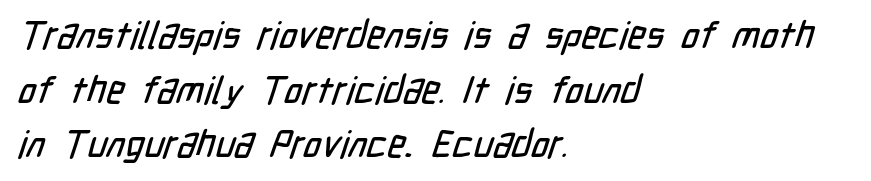
The image shows 38 px condensed sans-serif type; set left-aligned, normal line spacing (1.44x), normal letter spacing, not underlined; low stroke contrast and a medium x-height.
